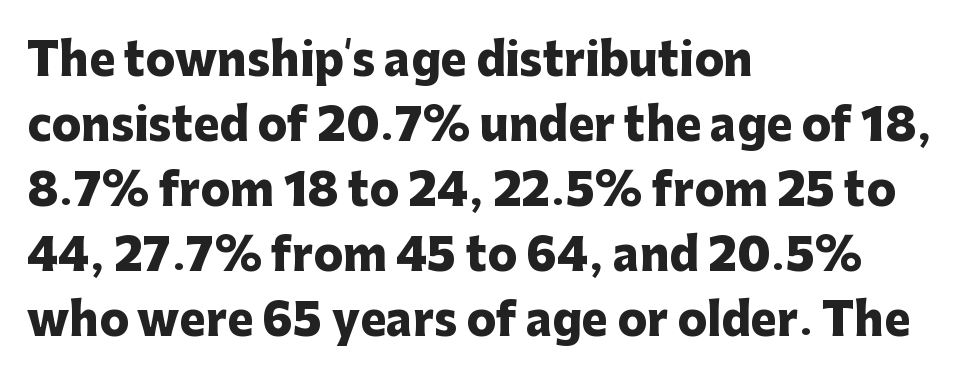
Q: Is the text bold? A: Yes.
Q: Is the text italic (slanted)? A: No, it is upright.
Q: Is the typeface a serif or a sans-serif typeface? A: Sans-serif.
Q: Is the text underlined? A: No.
Q: How is the paragraph aligned? A: Left-aligned.
Q: Is the spacing between letters normal or unusually wide? A: Normal.
Q: Is the spacing between lines tight, normal or loose? A: Normal.
Q: Width (condensed, normal, or wide)? A: Normal.
Q: Stroke contrast? A: Low.
Q: x-height? A: Medium.
Q: Monospaced? A: No.
